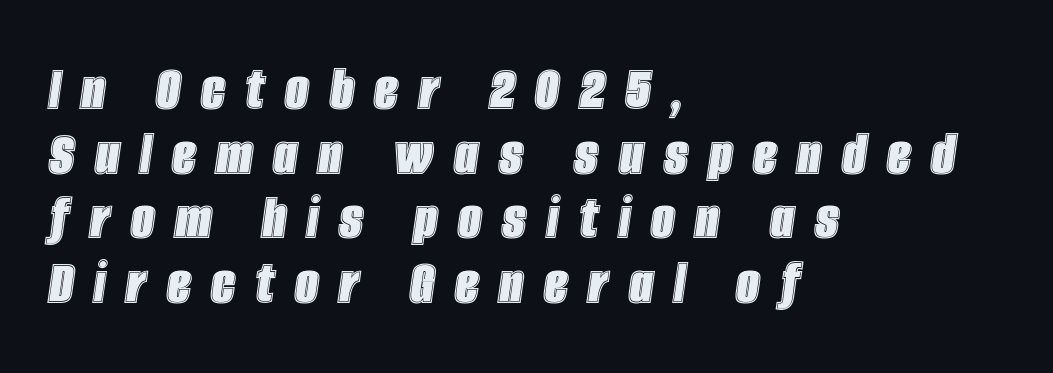
{"italic": "yes", "lean": "right", "slant_degrees": 8, "width": "condensed", "x_height": "large", "monospaced": "no", "underline": "no", "align": "left", "line_spacing": "tight", "line_spacing_ratio": 0.98, "letter_spacing": "wide", "letter_spacing_em": 0.31, "glyph_px": 66}
